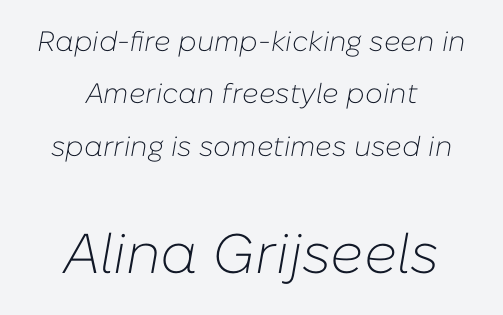
The rendering applies a slant to the glyphs. The horizontal fit of the characters is conventional and even. The rendering uses natural spacing where letterforms have individual widths. Where is the straight margin? There isn't one; the lines are centered.
